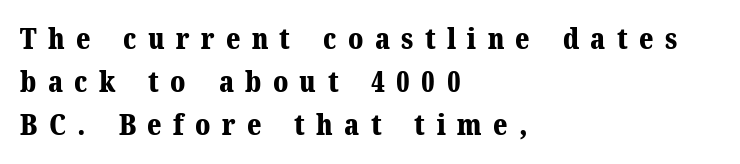
Posture: vertical. The setting favours the left margin, as ordinary paragraphs usually do. The glyphs in this specimen are seriffed. Note the varied advance widths — an 'i' is clearly narrower than an 'm'.
